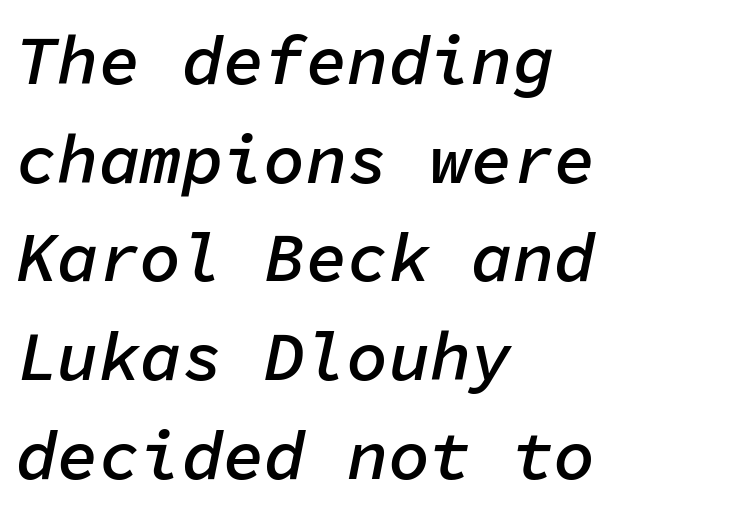
Students, observe: this is what conventionally led text looks like. A clean baseline with only descenders dipping below it. No extra tracking has been applied to these lines. The text carries the slant typical of an italic or oblique font. Slightly chunky letters — semibold, I'd say, not full bold. Reading down the block, your eye returns to a fixed left position each line.
